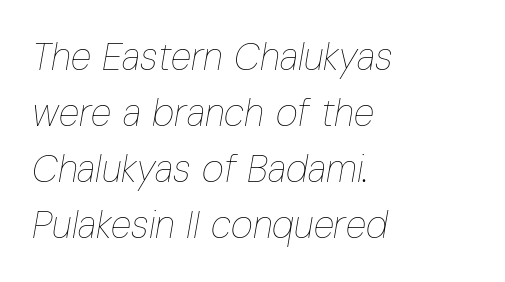
Q: Is the text bold? A: No.
Q: Is the text italic (slanted)? A: Yes, it leans right by about 10 degrees.
Q: Is the text underlined? A: No.
Q: How is the paragraph aligned? A: Left-aligned.
Q: Is the spacing between letters normal or unusually wide? A: Normal.
Q: Is the spacing between lines tight, normal or loose? A: Normal.
Q: Width (condensed, normal, or wide)? A: Condensed.
Q: Stroke contrast? A: Low.
Q: x-height? A: Medium.
Q: Monospaced? A: No.
